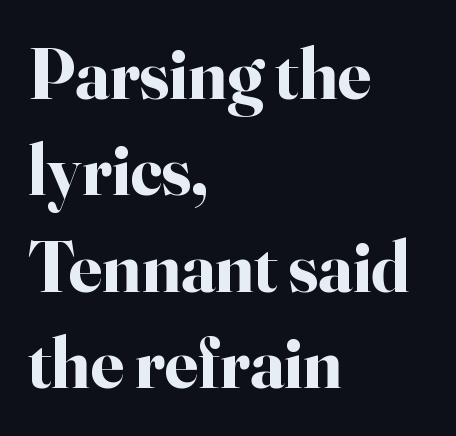
The image shows 72 px bold serif type, upright; set left-aligned, normal line spacing (1.34x), normal letter spacing, not underlined; high stroke contrast and a small x-height.
